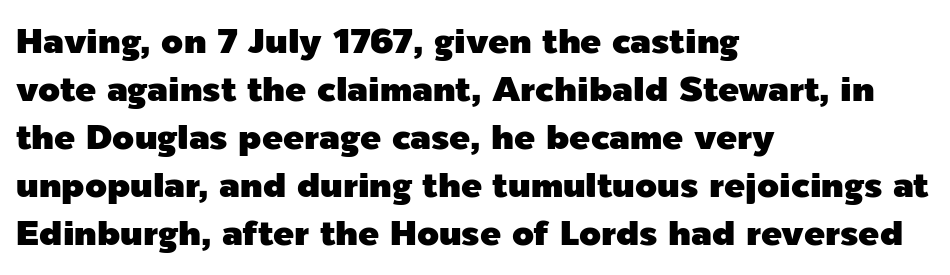
Note the varied advance widths — an 'i' is clearly narrower than an 'm'. This sample uses a sans-serif face. Just letters on the line, the space beneath them empty. The rendering anchors every line to the left-hand side. Look at the tracking — it's just the regular setting, nothing added. Regular leading.
